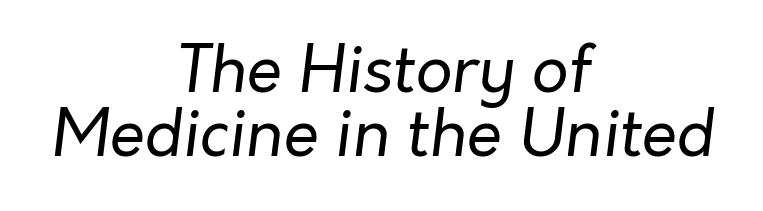
Q: Is the text bold? A: No.
Q: Is the text italic (slanted)? A: Yes, it leans right by about 7 degrees.
Q: Is the text underlined? A: No.
Q: How is the paragraph aligned? A: Centered.
Q: Is the spacing between letters normal or unusually wide? A: Normal.
Q: Is the spacing between lines tight, normal or loose? A: Tight.
Q: Width (condensed, normal, or wide)? A: Normal.
Q: Stroke contrast? A: Low.
Q: x-height? A: Medium.
Q: Monospaced? A: No.
